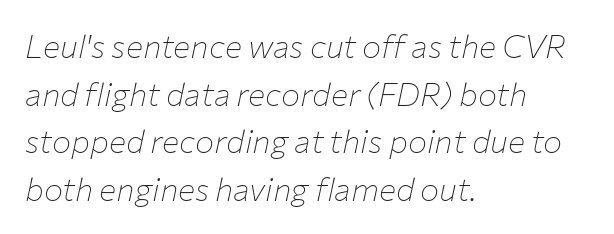
{"italic": "yes", "lean": "right", "slant_degrees": 12, "bold": "no", "weight": "thin", "width": "normal", "stroke_contrast": "low", "x_height": "medium", "monospaced": "no", "underline": "no", "align": "left", "line_spacing": "normal", "line_spacing_ratio": 1.49, "letter_spacing": "normal", "letter_spacing_em": 0.0, "glyph_px": 32}
